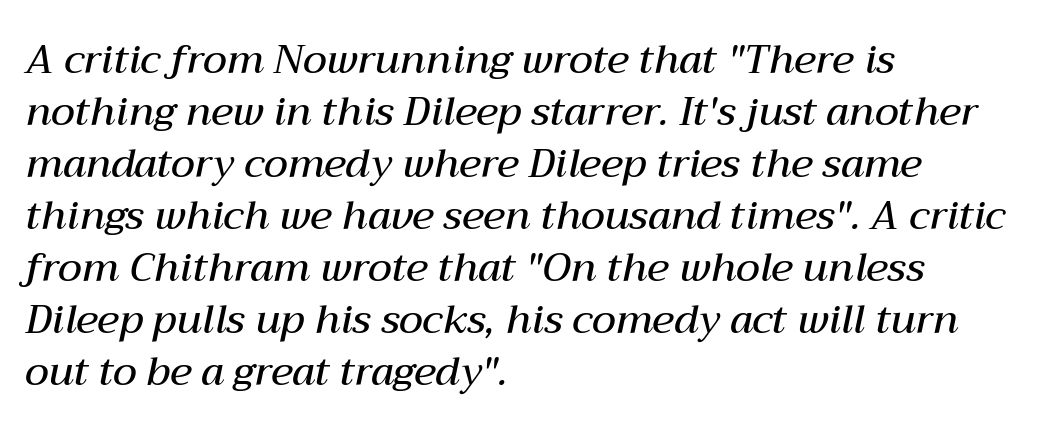
The image shows 40 px semibold type, italic (leaning right); set left-aligned, normal line spacing (1.3x), normal letter spacing, not underlined; medium stroke contrast and a medium x-height.
